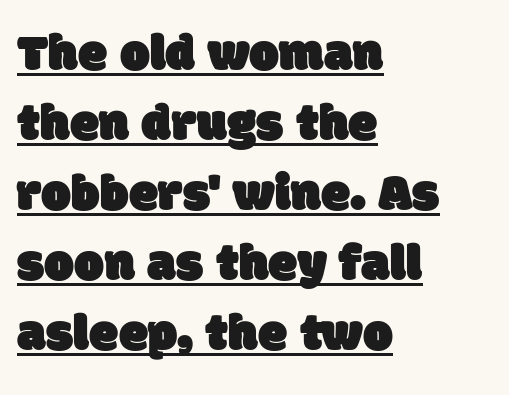
Words appear dense and cohesive because spacing is normal. The designer went with a sans here, leaving each stem footless. The passage shown is underscored from start to finish. The passage shown is typed in a proportional face where columns would drift. The passage shown stacks its lines at a standard gap.
